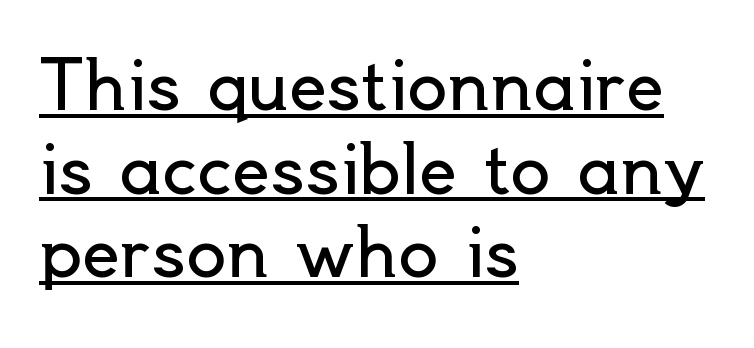
The image shows 67 px regular-weight sans-serif type, upright; set left-aligned, normal line spacing (1.25x), normal letter spacing, underlined; a small x-height.
